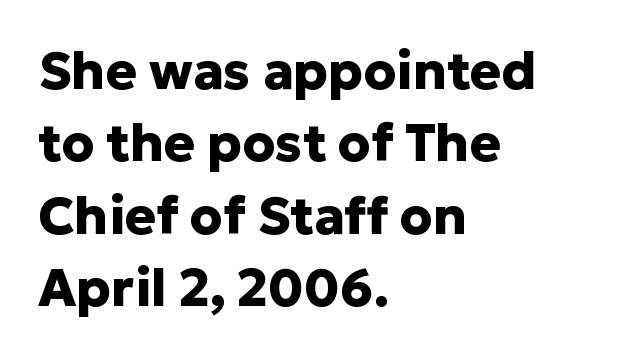
The axis of the letterforms is exactly vertical. Serifs: no, the terminals of the letterforms are clean. Proportional: the letters do not fall into vertical columns. A bare baseline throughout the passage. These lines are set flush left with a ragged right edge.
